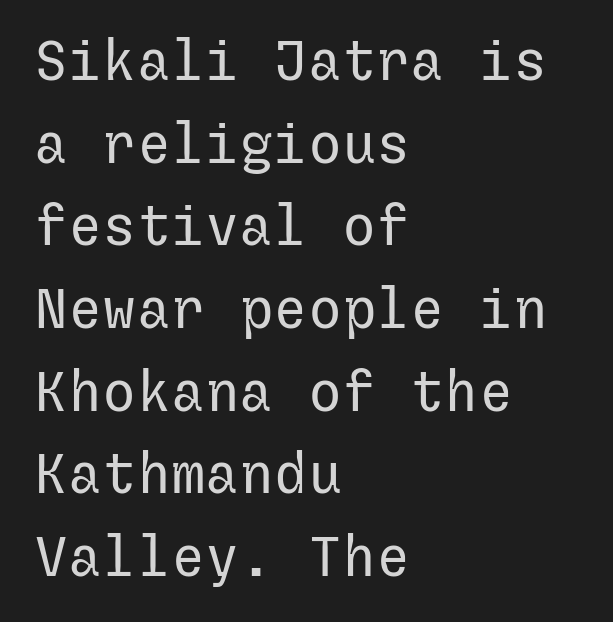
The image shows 57 px regular-weight sans-serif type, upright; set left-aligned, normal line spacing (1.45x), normal letter spacing, not underlined; low stroke contrast and a medium x-height.
